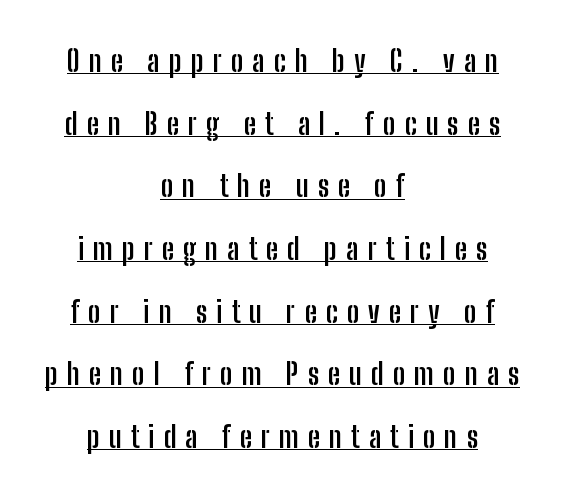
Q: Is the text bold? A: Yes.
Q: Is the text italic (slanted)? A: No, it is upright.
Q: Is the typeface a serif or a sans-serif typeface? A: Sans-serif.
Q: Is the text underlined? A: Yes.
Q: How is the paragraph aligned? A: Centered.
Q: Is the spacing between letters normal or unusually wide? A: Unusually wide.
Q: Is the spacing between lines tight, normal or loose? A: Loose.
Q: Width (condensed, normal, or wide)? A: Condensed.
Q: Stroke contrast? A: Low.
Q: x-height? A: Medium.
Q: Monospaced? A: No.
